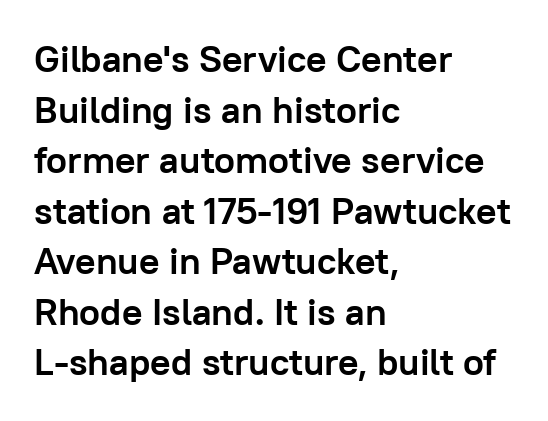
The characters display no serif detailing; their extremities are plain. Think of a printed novel: that variable character pitch is what you see here. I'd describe the lettering as bold — thick and assertive. Reading down the block, your eye returns to a fixed left position each line. The block of text has a typical density, with ordinary space between rows. Do the letters lean? They stand straight.
